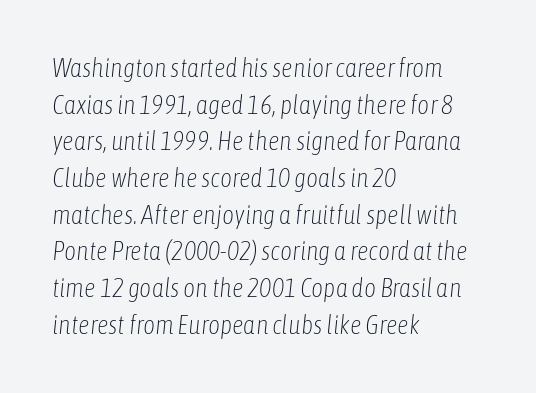
{"italic": "yes", "lean": "right", "slant_degrees": 6, "bold": "no", "underline": "no", "align": "left", "line_spacing": "normal", "line_spacing_ratio": 1.41, "letter_spacing": "normal", "letter_spacing_em": 0.0, "glyph_px": 26}
